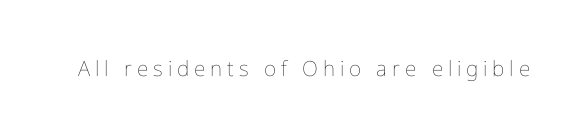
{"italic": "no", "bold": "no", "underline": "no", "letter_spacing": "wide", "letter_spacing_em": 0.23, "glyph_px": 21}
